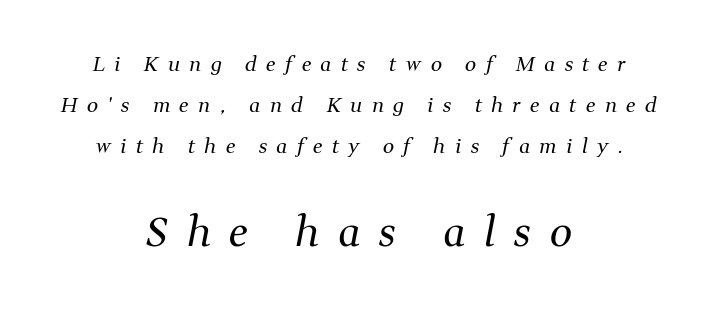
The image shows 40 px regular-weight serif type, italic (leaning right); set centered, loose line spacing (2.04x), unusually wide letter spacing (+0.47 em), not underlined; the second (bottom) block is 2.0x larger; medium stroke contrast and a medium x-height.
